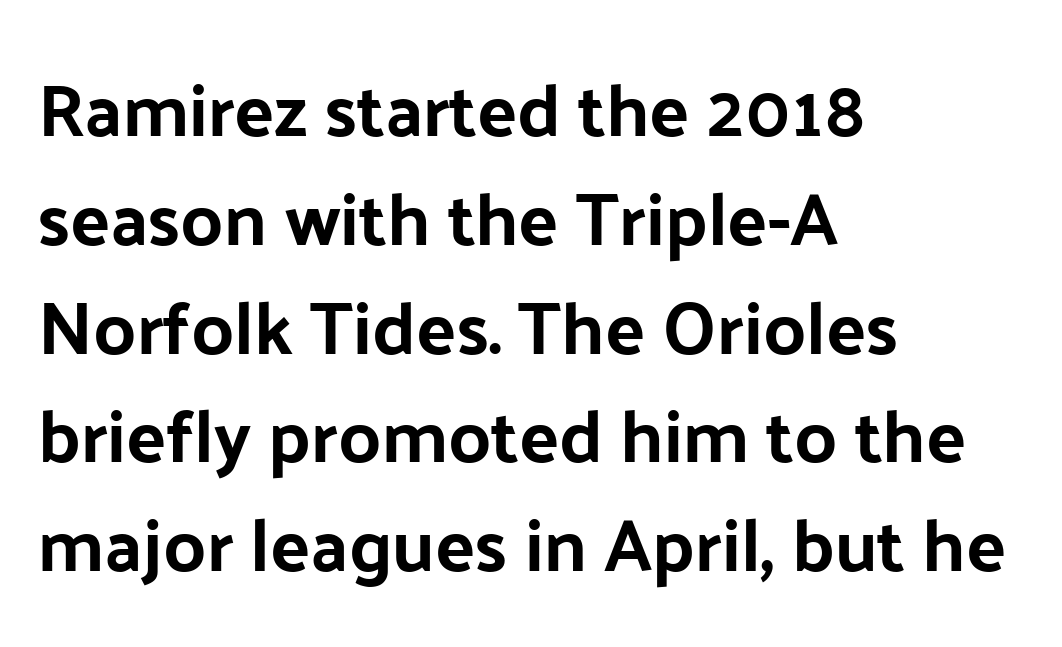
{"serif": "no", "italic": "no", "width": "normal", "stroke_contrast": "low", "x_height": "medium", "monospaced": "no", "underline": "no", "align": "left", "line_spacing": "normal", "line_spacing_ratio": 1.47, "letter_spacing": "normal", "letter_spacing_em": 0.0, "glyph_px": 74}
